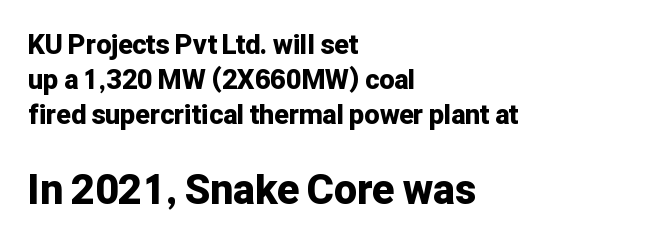
Q: Is the text bold? A: Yes.
Q: Is the text italic (slanted)? A: No, it is upright.
Q: Is the typeface a serif or a sans-serif typeface? A: Sans-serif.
Q: Is the text underlined? A: No.
Q: How is the paragraph aligned? A: Left-aligned.
Q: Is the spacing between letters normal or unusually wide? A: Normal.
Q: Is the spacing between lines tight, normal or loose? A: Normal.
Q: Which block of text is set in a larger size, the first (top) or the second (bottom)? A: The second (bottom) one.
Q: Width (condensed, normal, or wide)? A: Normal.
Q: Stroke contrast? A: Low.
Q: x-height? A: Medium.
Q: Monospaced? A: No.
